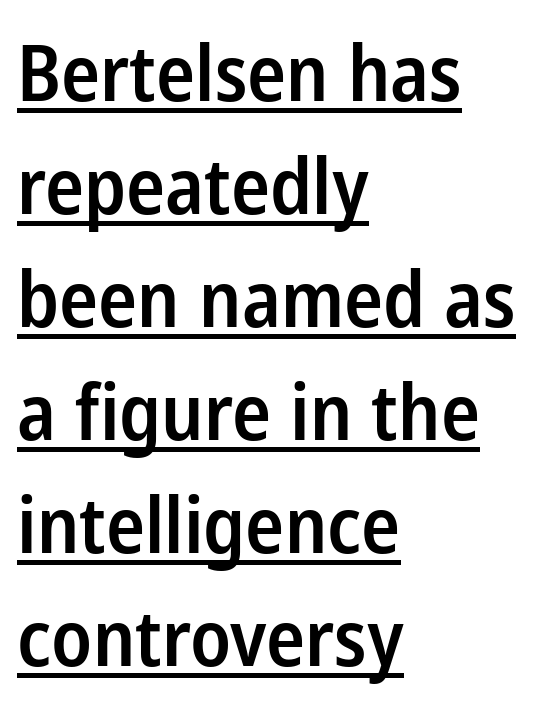
Q: Is the text bold? A: Semi-bold.
Q: Is the text italic (slanted)? A: No, it is upright.
Q: Is the typeface a serif or a sans-serif typeface? A: Sans-serif.
Q: Is the text underlined? A: Yes.
Q: How is the paragraph aligned? A: Left-aligned.
Q: Is the spacing between letters normal or unusually wide? A: Normal.
Q: Is the spacing between lines tight, normal or loose? A: Normal.
Q: Width (condensed, normal, or wide)? A: Condensed.
Q: Stroke contrast? A: Low.
Q: x-height? A: Medium.
Q: Monospaced? A: No.
